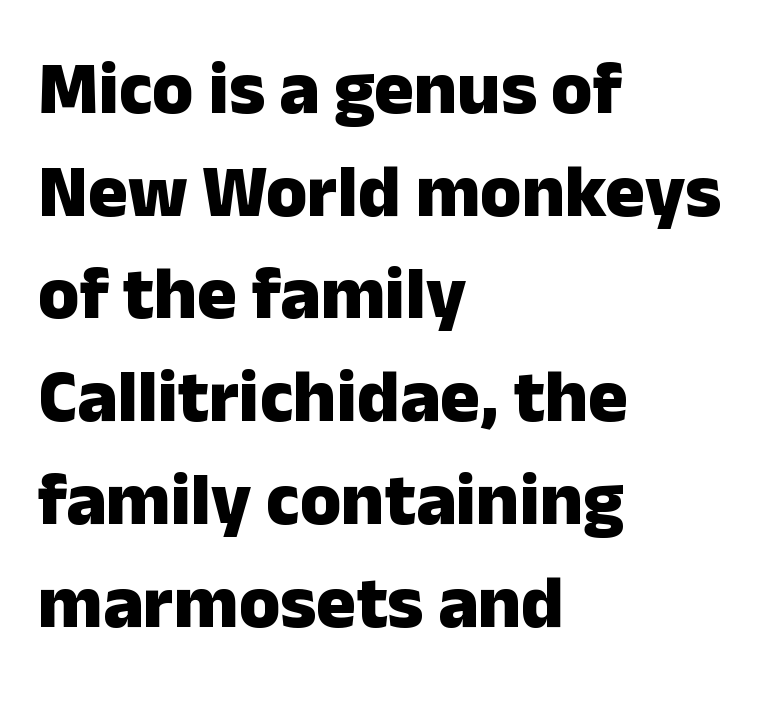
Short and long lines alike share a common starting point at left. The rendering shows plain stroke endings on the letterforms — a sans-serif design. Vertical strokes here are truly vertical. Underline: absent. The block of text has a typical density, with ordinary space between rows. Strong, thick strokes mark this as bold type.
